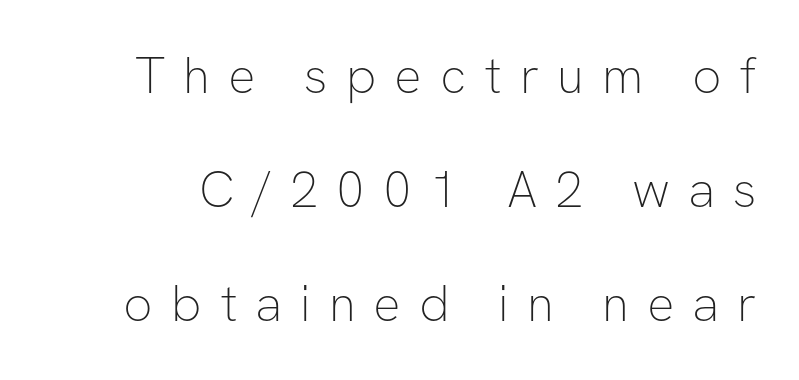
Type without underlining. These lines are composed in type without serifs. The letterforms sit at book weight or below. Short note: letters widely spaced.
